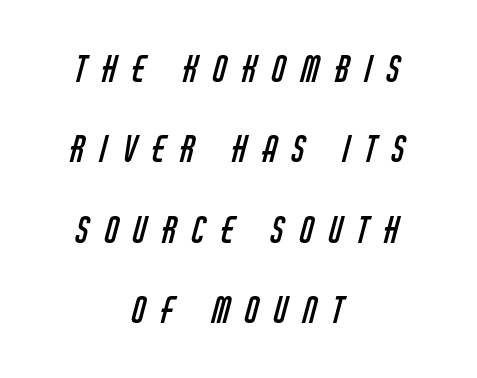
No feet cap the strokes, marking this as sans-serif type. Caption: multi-line text, centered on the measure. The designer dialed line spacing up above the default. A quiet, ordinary-to-light weight characterises the typeface. Letter spacing: wide.
